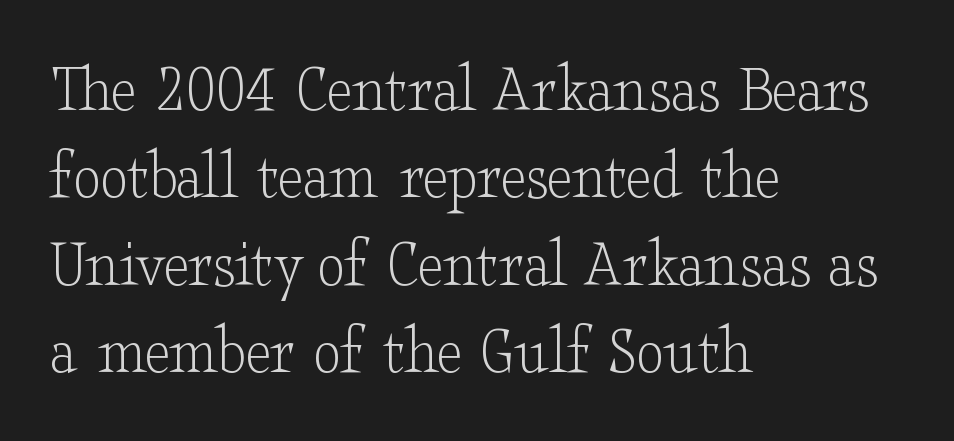
The image shows 71 px light, wide serif type, upright; set left-aligned, line spacing 1.23x, normal letter spacing, not underlined; low stroke contrast and a small x-height.
